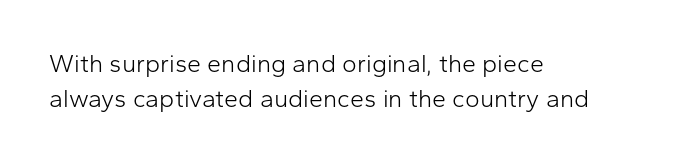
The image shows 25 px text type, upright; set left-aligned, normal line spacing (1.4x), normal letter spacing, not underlined.
